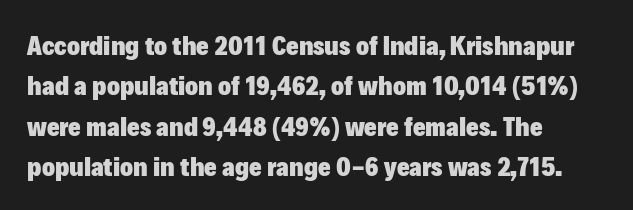
{"italic": "no", "bold": "yes", "underline": "no", "align": "left", "line_spacing": "normal", "line_spacing_ratio": 1.5, "letter_spacing": "normal", "letter_spacing_em": 0.0, "glyph_px": 27}
